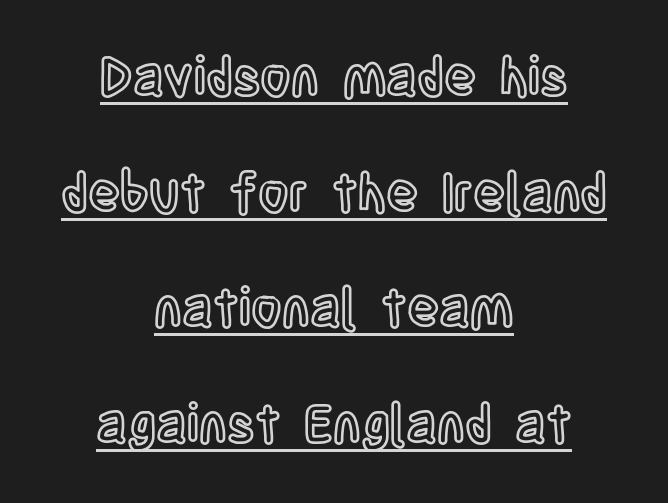
Q: Is the text italic (slanted)? A: No, it is upright.
Q: Is the text underlined? A: Yes.
Q: How is the paragraph aligned? A: Centered.
Q: Is the spacing between letters normal or unusually wide? A: Normal.
Q: Is the spacing between lines tight, normal or loose? A: Loose.
Q: Width (condensed, normal, or wide)? A: Condensed.
Q: x-height? A: Large.
Q: Monospaced? A: No.
